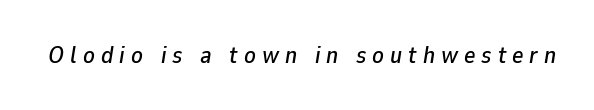
Q: Is the text italic (slanted)? A: Yes, it leans right by about 9 degrees.
Q: Is the text underlined? A: No.
Q: Is the spacing between letters normal or unusually wide? A: Unusually wide.
